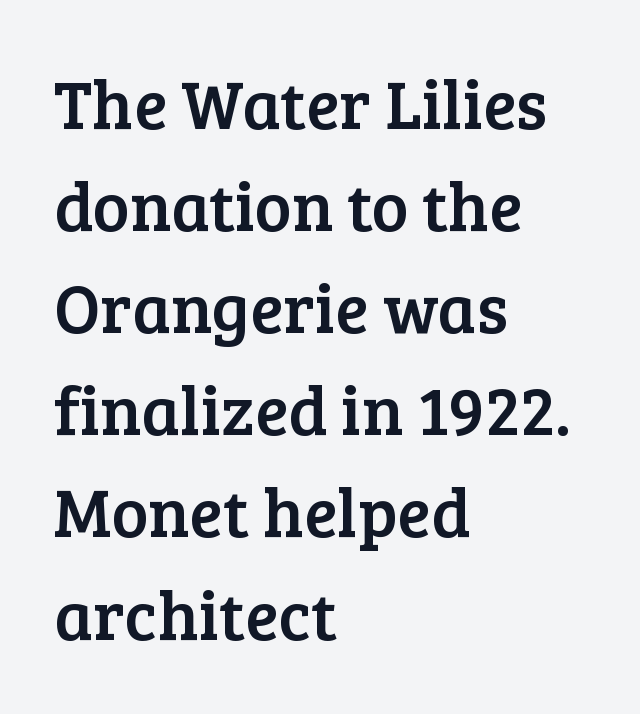
Q: Is the text italic (slanted)? A: No, it is upright.
Q: Is the typeface a serif or a sans-serif typeface? A: Serif.
Q: Is the text underlined? A: No.
Q: How is the paragraph aligned? A: Left-aligned.
Q: Is the spacing between letters normal or unusually wide? A: Normal.
Q: Is the spacing between lines tight, normal or loose? A: Normal.
Q: Width (condensed, normal, or wide)? A: Normal.
Q: Stroke contrast? A: Low.
Q: x-height? A: Medium.
Q: Monospaced? A: No.
